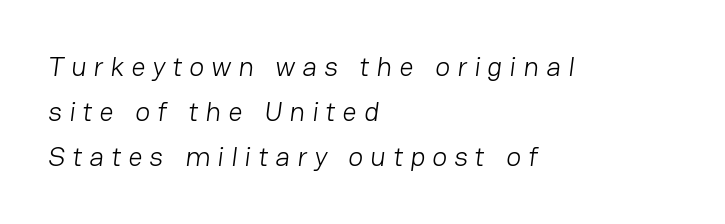
{"serif": "no", "bold": "no", "weight": "light", "width": "normal", "stroke_contrast": "low", "x_height": "medium", "monospaced": "no", "underline": "no", "align": "left", "line_spacing": "normal", "line_spacing_ratio": 1.61, "letter_spacing": "wide", "letter_spacing_em": 0.25, "glyph_px": 28}
